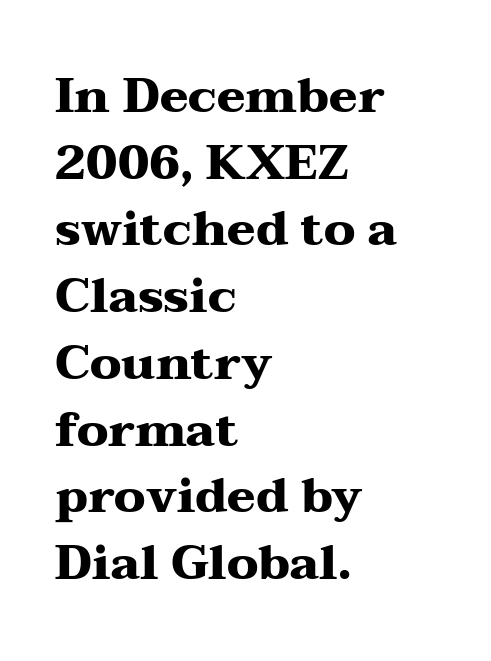
The image shows 48 px heavy, wide serif type, upright; set left-aligned, normal line spacing (1.39x), normal letter spacing, not underlined; medium stroke contrast and a medium x-height.
